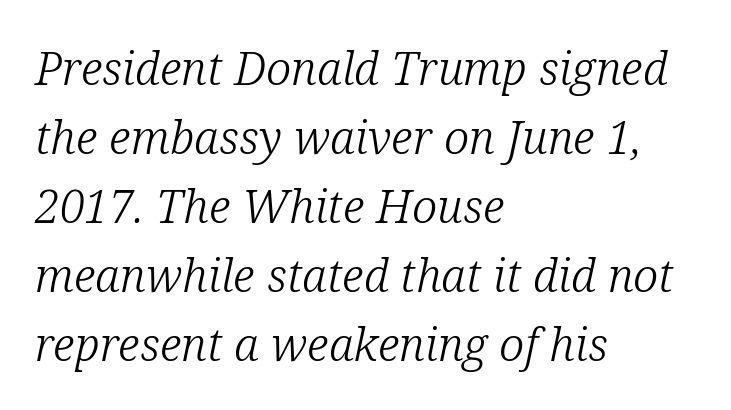
Q: Is the text bold? A: No.
Q: Is the text italic (slanted)? A: Yes, it leans right by about 12 degrees.
Q: Is the typeface a serif or a sans-serif typeface? A: Serif.
Q: Is the text underlined? A: No.
Q: How is the paragraph aligned? A: Left-aligned.
Q: Is the spacing between letters normal or unusually wide? A: Normal.
Q: Is the spacing between lines tight, normal or loose? A: Normal.
Q: Width (condensed, normal, or wide)? A: Normal.
Q: Stroke contrast? A: Low.
Q: x-height? A: Medium.
Q: Monospaced? A: No.
